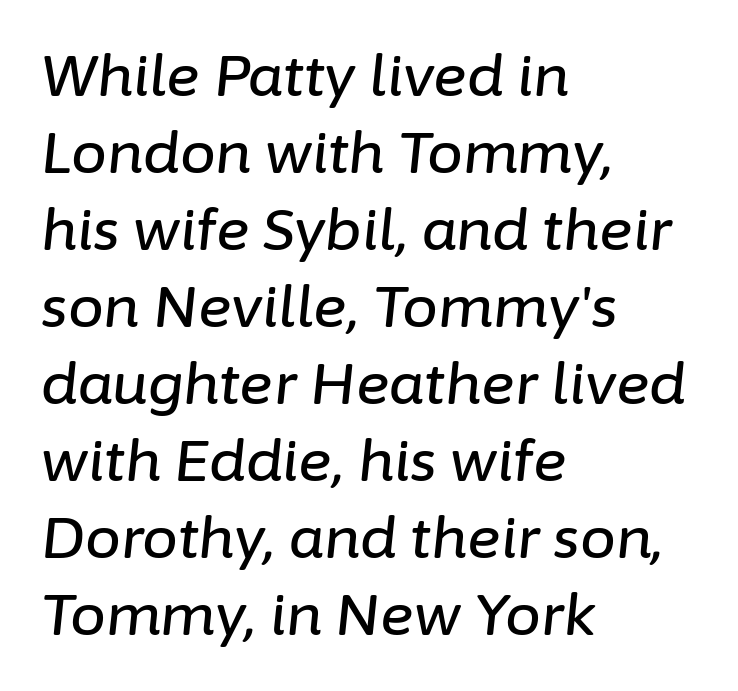
Slant detected: the letters are inclined. All the whitespace from short lines collects on the right. Think of a printed novel: that variable character pitch is what you see here. Underline: absent. The line-height multiplier appears to be the usual default.
